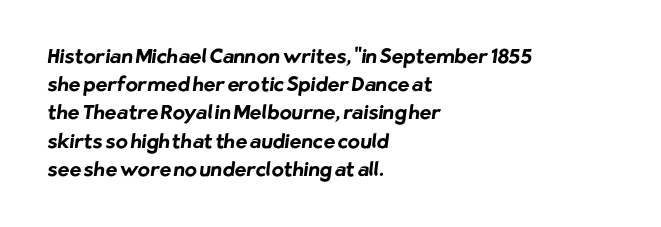
{"bold": "yes", "underline": "no", "align": "left", "line_spacing": "normal", "line_spacing_ratio": 1.41, "letter_spacing": "normal", "letter_spacing_em": 0.0, "glyph_px": 20}
